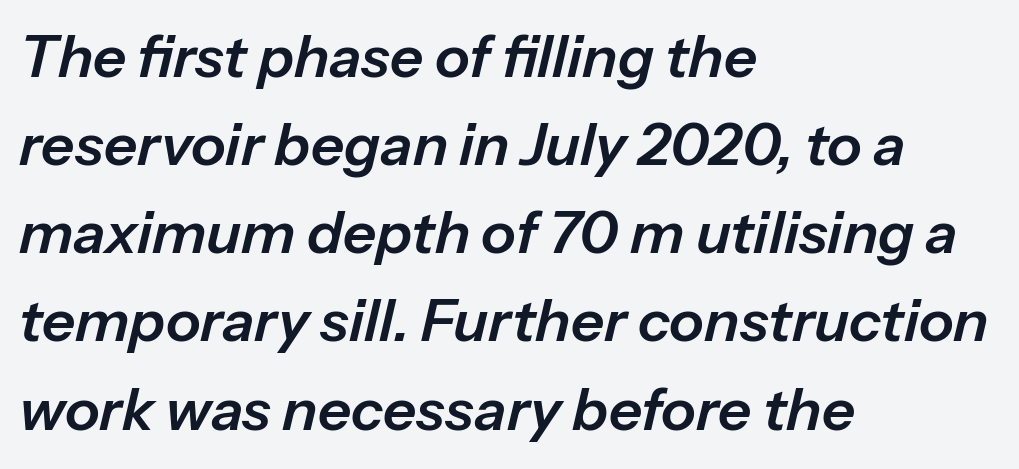
The image shows 58 px text type, italic (leaning right); set left-aligned, normal line spacing (1.52x), normal letter spacing, not underlined; low stroke contrast and a medium x-height.
